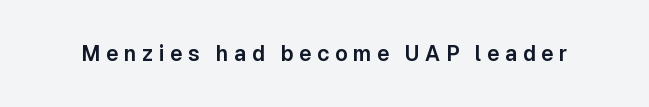
{"italic": "no", "underline": "no", "letter_spacing": "wide", "letter_spacing_em": 0.26, "glyph_px": 21}
